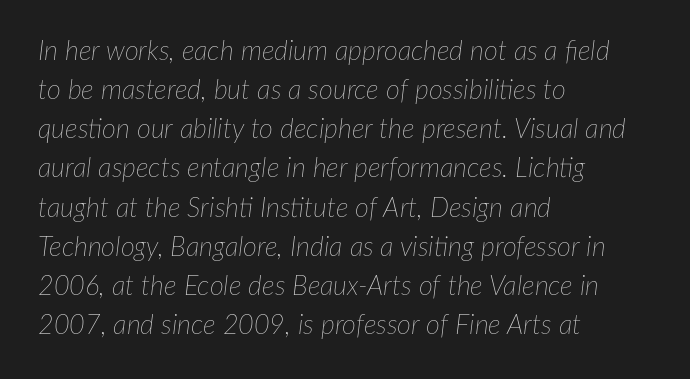
Alignment: flush left. Descender tails drop into unmarked territory. The letterforms sit at book weight or below. The rows are spaced the way most documents space them. Observe the lean: these are italic letterforms. The passage shown has conventional tracking throughout.
